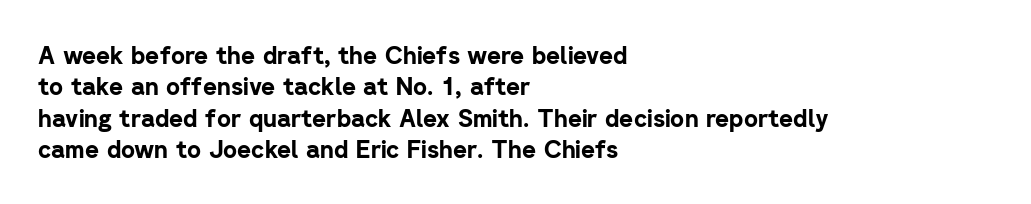
Q: Is the text bold? A: Yes.
Q: Is the text italic (slanted)? A: No, it is upright.
Q: Is the text underlined? A: No.
Q: How is the paragraph aligned? A: Left-aligned.
Q: Is the spacing between letters normal or unusually wide? A: Normal.
Q: Is the spacing between lines tight, normal or loose? A: Normal.
